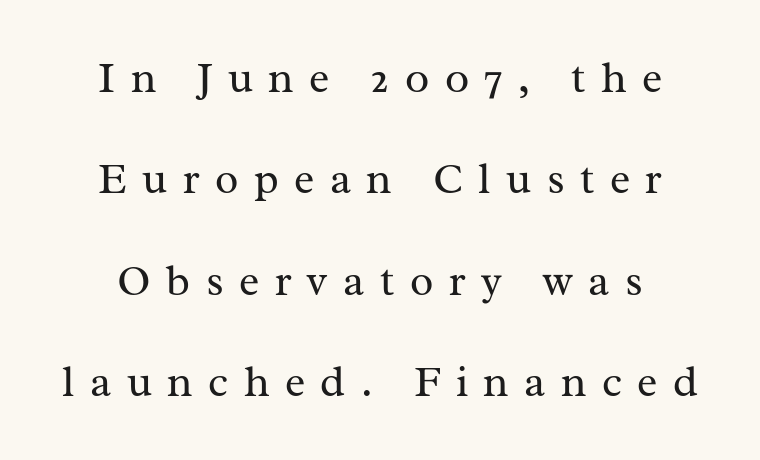
{"serif": "yes", "italic": "no", "bold": "no", "weight": "regular", "width": "normal", "stroke_contrast": "medium", "x_height": "medium", "monospaced": "no", "underline": "no", "line_spacing": "loose", "line_spacing_ratio": 2.36, "letter_spacing": "wide", "letter_spacing_em": 0.36, "glyph_px": 43}
